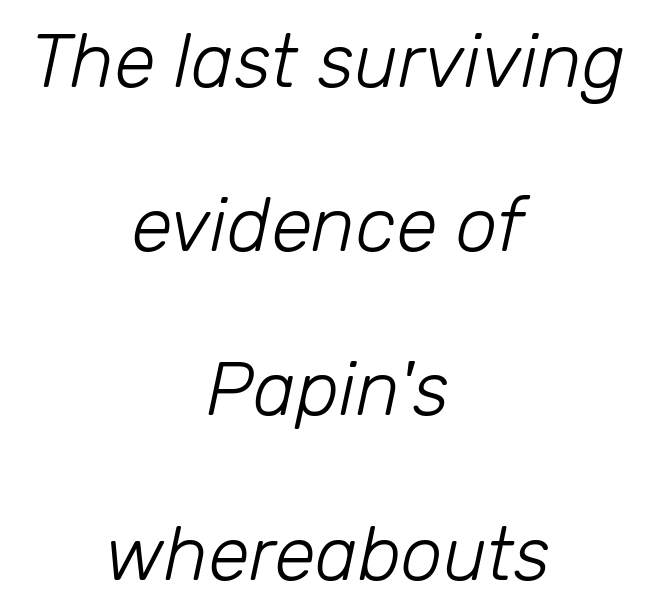
{"italic": "yes", "lean": "right", "slant_degrees": 12, "bold": "no", "weight": "light", "width": "normal", "stroke_contrast": "low", "x_height": "medium", "monospaced": "no", "underline": "no", "align": "center", "line_spacing": "loose", "line_spacing_ratio": 2.19, "letter_spacing": "normal", "letter_spacing_em": 0.0, "glyph_px": 75}
